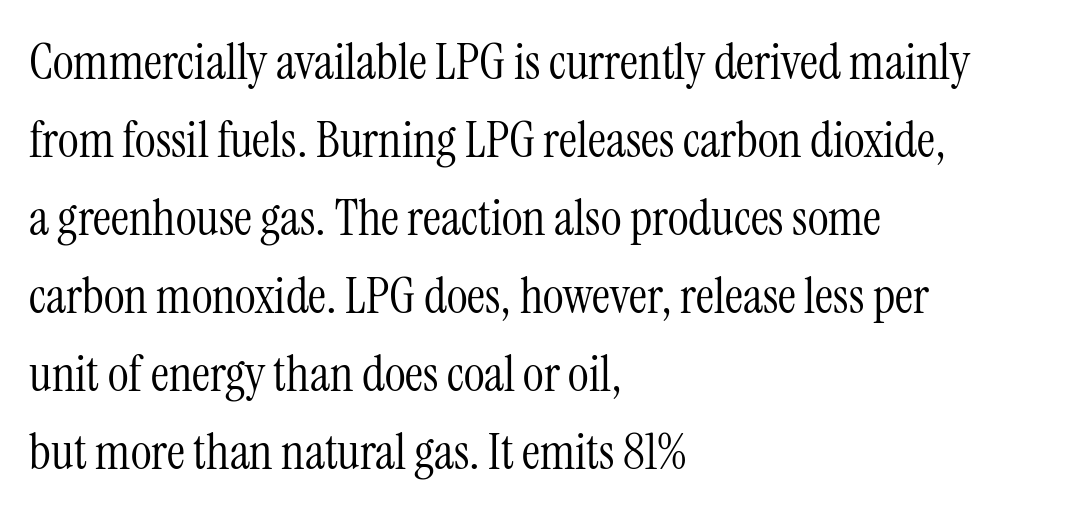
{"serif": "yes", "italic": "no", "bold": "no", "weight": "light", "width": "condensed", "stroke_contrast": "medium", "x_height": "medium", "monospaced": "no", "underline": "no", "align": "left", "line_spacing": "normal", "line_spacing_ratio": 1.56, "letter_spacing": "normal", "letter_spacing_em": 0.0, "glyph_px": 50}
